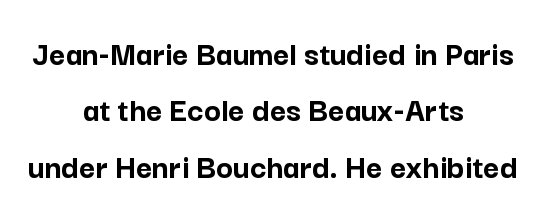
The image shows 35 px semibold sans-serif type, upright; set centered, normal line spacing (1.61x), normal letter spacing, not underlined; low stroke contrast and a medium x-height.
